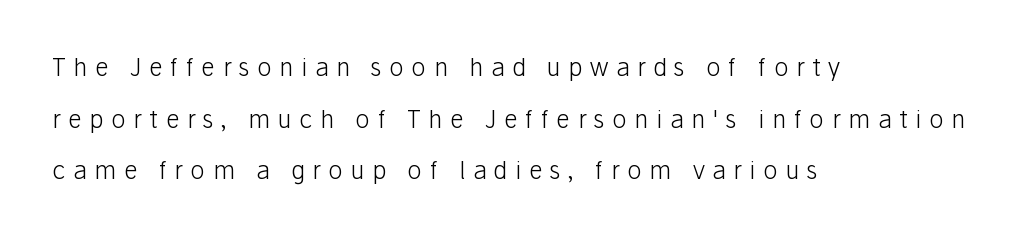
Look at the tracking — it's clearly loosened, letters drifting apart. This block would shrink considerably if given ordinary leading; it's expanded now. In CSS terms this would be text-align: left. Is there any slant? The stems are plumb.
